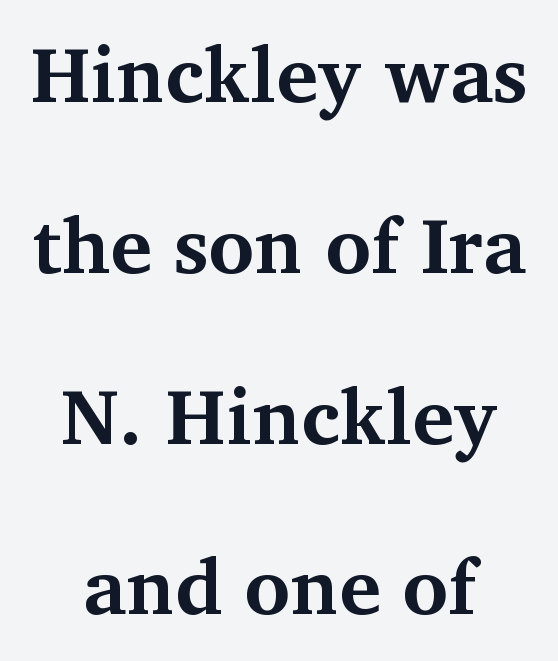
Q: Is the text bold? A: Yes.
Q: Is the text italic (slanted)? A: No, it is upright.
Q: Is the typeface a serif or a sans-serif typeface? A: Serif.
Q: Is the text underlined? A: No.
Q: How is the paragraph aligned? A: Centered.
Q: Is the spacing between letters normal or unusually wide? A: Normal.
Q: Is the spacing between lines tight, normal or loose? A: Loose.
Q: Width (condensed, normal, or wide)? A: Normal.
Q: Stroke contrast? A: Medium.
Q: x-height? A: Medium.
Q: Monospaced? A: No.
